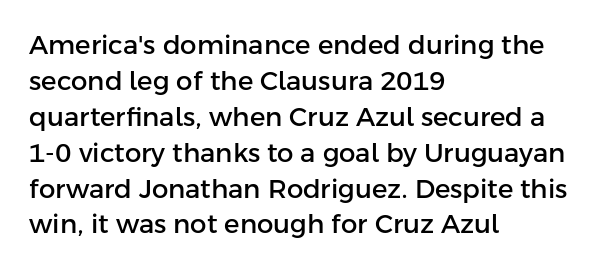
Q: Is the text italic (slanted)? A: No, it is upright.
Q: Is the text underlined? A: No.
Q: How is the paragraph aligned? A: Left-aligned.
Q: Is the spacing between letters normal or unusually wide? A: Normal.
Q: Is the spacing between lines tight, normal or loose? A: Normal.
